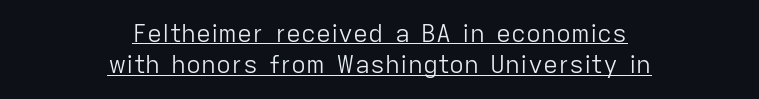
Q: Is the text bold? A: No.
Q: Is the text italic (slanted)? A: No, it is upright.
Q: Is the text underlined? A: Yes.
Q: How is the paragraph aligned? A: Centered.
Q: Is the spacing between letters normal or unusually wide? A: Normal.
Q: Is the spacing between lines tight, normal or loose? A: Normal.
